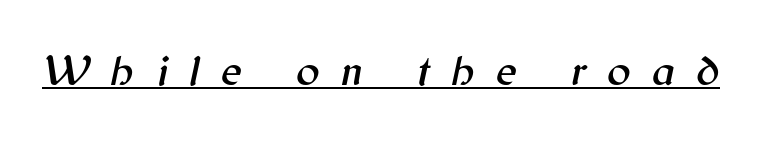
Q: Is the text italic (slanted)? A: Yes, it leans right by about 12 degrees.
Q: Is the text underlined? A: Yes.
Q: Is the spacing between letters normal or unusually wide? A: Unusually wide.
Q: Width (condensed, normal, or wide)? A: Normal.
Q: Stroke contrast? A: Medium.
Q: x-height? A: Medium.
Q: Monospaced? A: No.
